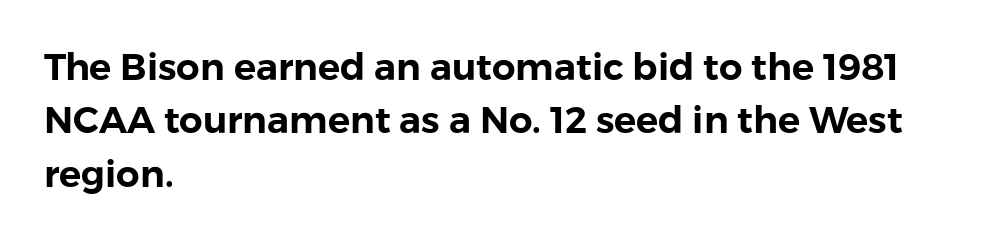
The image shows 37 px sans-serif type, upright; set left-aligned, normal line spacing (1.44x), normal letter spacing, not underlined; low stroke contrast and a medium x-height.
